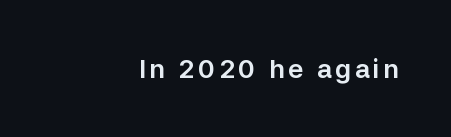
Q: Is the text italic (slanted)? A: No, it is upright.
Q: Is the text underlined? A: No.
Q: How is the paragraph aligned? A: Right-aligned.
